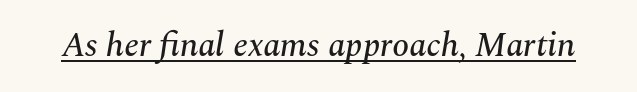
Q: Is the text italic (slanted)? A: Yes, it leans right by about 10 degrees.
Q: Is the typeface a serif or a sans-serif typeface? A: Serif.
Q: Is the text underlined? A: Yes.
Q: Is the spacing between letters normal or unusually wide? A: Normal.
Q: Width (condensed, normal, or wide)? A: Normal.
Q: Stroke contrast? A: Medium.
Q: x-height? A: Medium.
Q: Monospaced? A: No.
